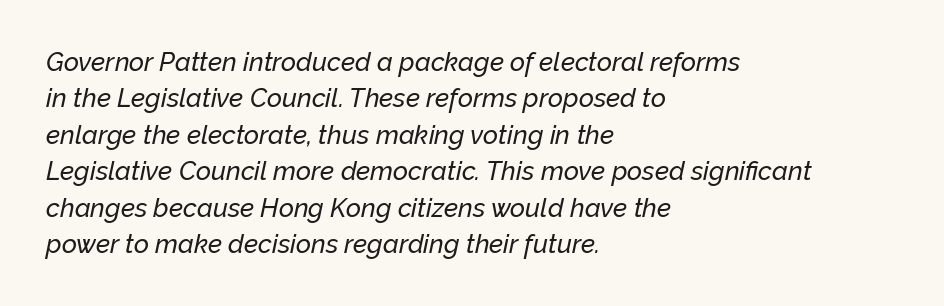
Caption: multi-line text, flush left, ragged right. Line spacing here is normal. This rendering leaves character spacing at its baseline value. Slant detected: the letters are inclined. The words here are not underlined.
